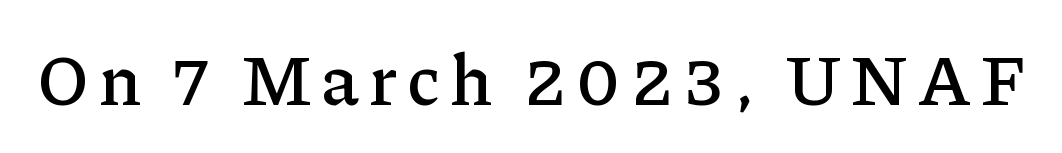
{"serif": "yes", "italic": "no", "width": "normal", "stroke_contrast": "low", "x_height": "medium", "monospaced": "no", "underline": "no", "glyph_px": 72}
